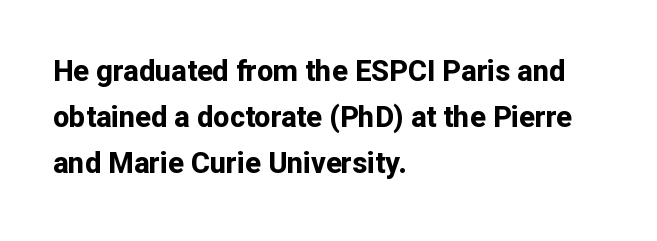
The image shows 29 px bold sans-serif type, upright; set left-aligned, normal line spacing (1.59x), normal letter spacing, not underlined; low stroke contrast and a medium x-height.
